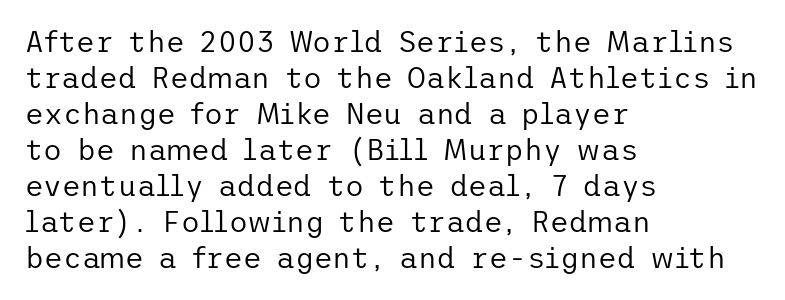
Notice how the stems are strictly vertical — no italics here. The cut favours lightness, reaching ordinary text weight at its darkest. Letter spacing: default. The typeface chosen for these lines omits serifs.
